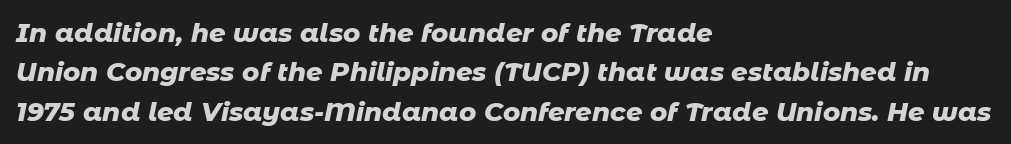
The image shows 26 px bold type, italic (leaning right); set left-aligned, normal line spacing (1.51x), normal letter spacing, not underlined.
